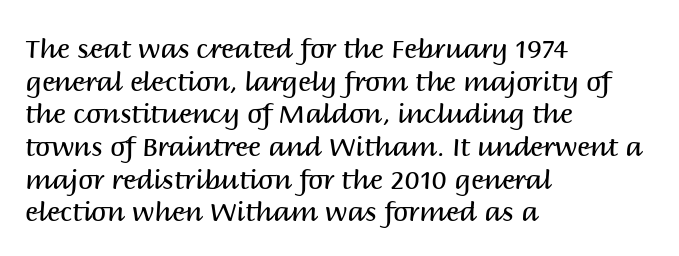
The image shows 27 px text type; set left-aligned, line spacing 1.21x, normal letter spacing, not underlined.
